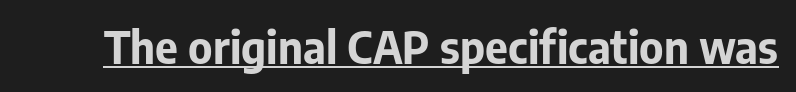
The image shows 44 px bold sans-serif type, upright; set normal letter spacing, underlined; low stroke contrast and a medium x-height.
